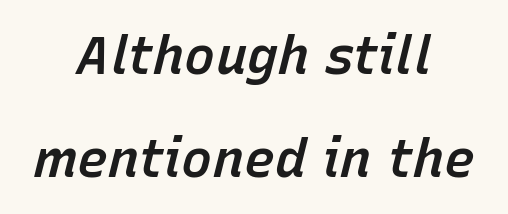
The image shows 52 px semibold type, italic (leaning right); set centered, loose line spacing (1.98x), normal letter spacing, not underlined; low stroke contrast and a medium x-height.
